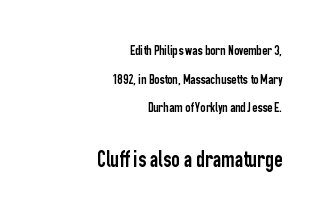
The image shows 23 px text type, upright; set right-aligned, loose line spacing (2.05x), normal letter spacing, not underlined; the second (bottom) block is 1.64x larger.
